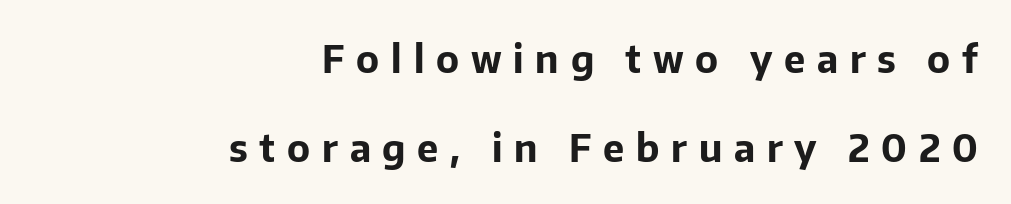
{"serif": "no", "italic": "no", "bold": "yes", "weight": "bold", "width": "normal", "stroke_contrast": "low", "x_height": "medium", "monospaced": "no", "underline": "no", "align": "right", "line_spacing": "loose", "line_spacing_ratio": 2.33, "letter_spacing": "wide", "letter_spacing_em": 0.31, "glyph_px": 38}
